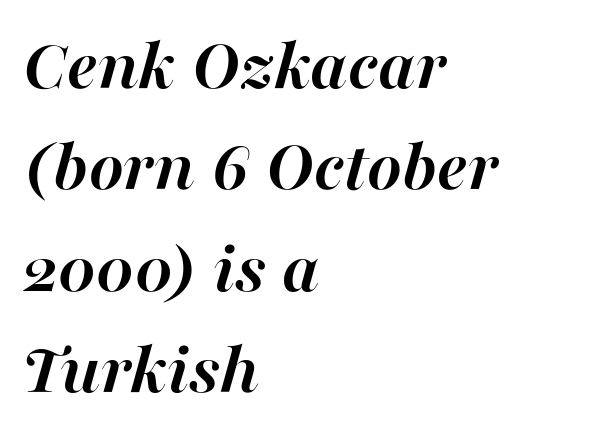
Q: Is the text bold? A: Yes.
Q: Is the text italic (slanted)? A: Yes, it leans right by about 16 degrees.
Q: Is the text underlined? A: No.
Q: How is the paragraph aligned? A: Left-aligned.
Q: Is the spacing between letters normal or unusually wide? A: Normal.
Q: Is the spacing between lines tight, normal or loose? A: Normal.
Q: Width (condensed, normal, or wide)? A: Normal.
Q: Stroke contrast? A: High.
Q: x-height? A: Medium.
Q: Monospaced? A: No.
